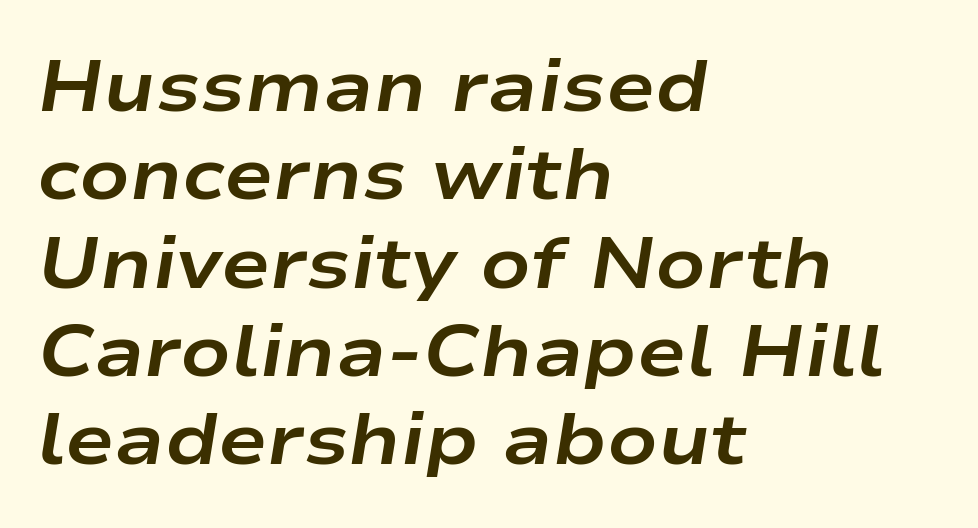
The image shows 73 px bold, wide type, italic (leaning right); set left-aligned, line spacing 1.21x, normal letter spacing, not underlined; low stroke contrast and a medium x-height.
